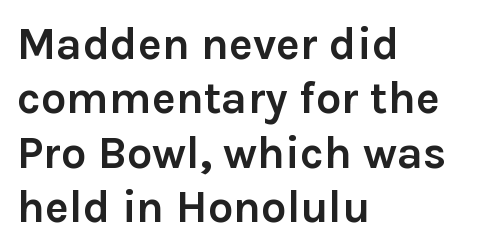
{"serif": "no", "italic": "no", "bold": "yes", "weight": "semibold", "width": "normal", "stroke_contrast": "low", "x_height": "medium", "monospaced": "no", "underline": "no", "align": "left", "line_spacing_ratio": 1.21, "letter_spacing": "normal", "letter_spacing_em": 0.0, "glyph_px": 45}
